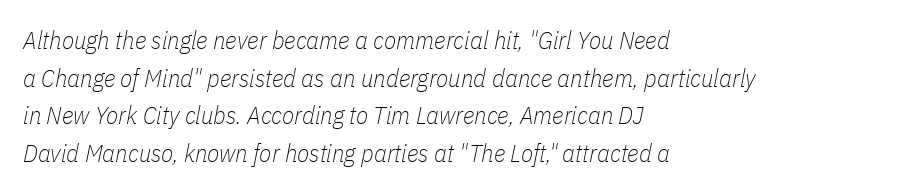
The image shows 25 px text type, italic (leaning right); set left-aligned, normal line spacing (1.51x), normal letter spacing, not underlined.
